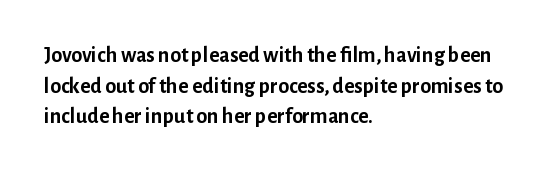
The image shows 22 px bold type, upright; set left-aligned, normal line spacing (1.39x), normal letter spacing, not underlined.
